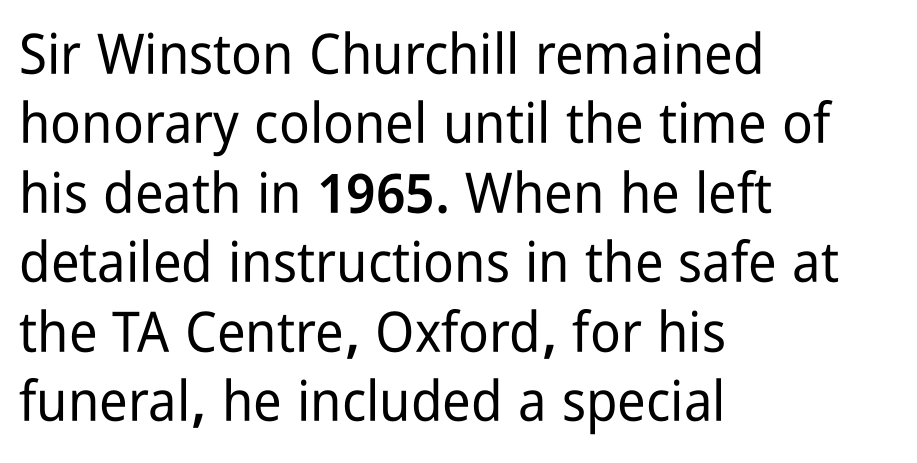
{"serif": "no", "italic": "no", "width": "condensed", "stroke_contrast": "low", "x_height": "medium", "monospaced": "no", "underline": "no", "align": "left", "line_spacing_ratio": 1.24, "letter_spacing": "normal", "letter_spacing_em": 0.0, "glyph_px": 56}
